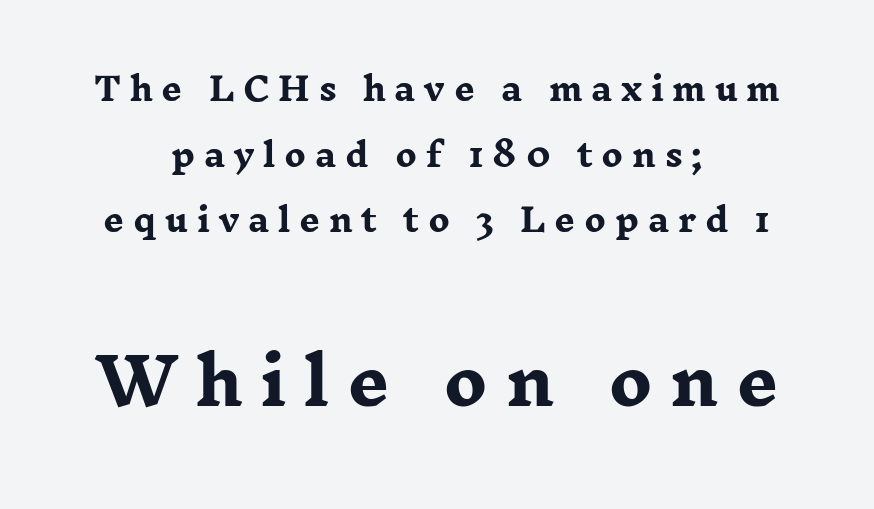
The image shows 65 px heavy, wide serif type, upright; set centered, loose line spacing (2.05x), unusually wide letter spacing (+0.27 em), not underlined; the second (bottom) block is 2.03x larger; low stroke contrast and a medium x-height.
